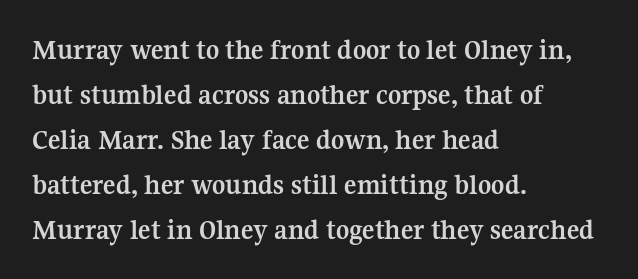
Q: Is the text bold? A: Yes.
Q: Is the text italic (slanted)? A: No, it is upright.
Q: Is the typeface a serif or a sans-serif typeface? A: Serif.
Q: Is the text underlined? A: No.
Q: How is the paragraph aligned? A: Left-aligned.
Q: Is the spacing between letters normal or unusually wide? A: Normal.
Q: Is the spacing between lines tight, normal or loose? A: Normal.
Q: Width (condensed, normal, or wide)? A: Normal.
Q: Stroke contrast? A: Medium.
Q: x-height? A: Medium.
Q: Monospaced? A: No.
